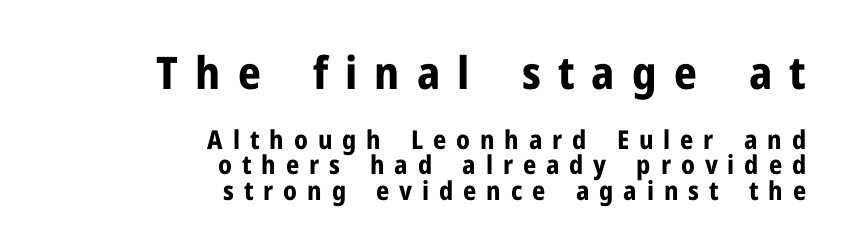
Q: Is the text bold? A: Yes.
Q: Is the text italic (slanted)? A: No, it is upright.
Q: Is the typeface a serif or a sans-serif typeface? A: Sans-serif.
Q: Is the text underlined? A: No.
Q: How is the paragraph aligned? A: Right-aligned.
Q: Is the spacing between letters normal or unusually wide? A: Unusually wide.
Q: Is the spacing between lines tight, normal or loose? A: Tight.
Q: Which block of text is set in a larger size, the first (top) or the second (bottom)? A: The first (top) one.
Q: Width (condensed, normal, or wide)? A: Normal.
Q: Stroke contrast? A: Low.
Q: x-height? A: Medium.
Q: Monospaced? A: No.
